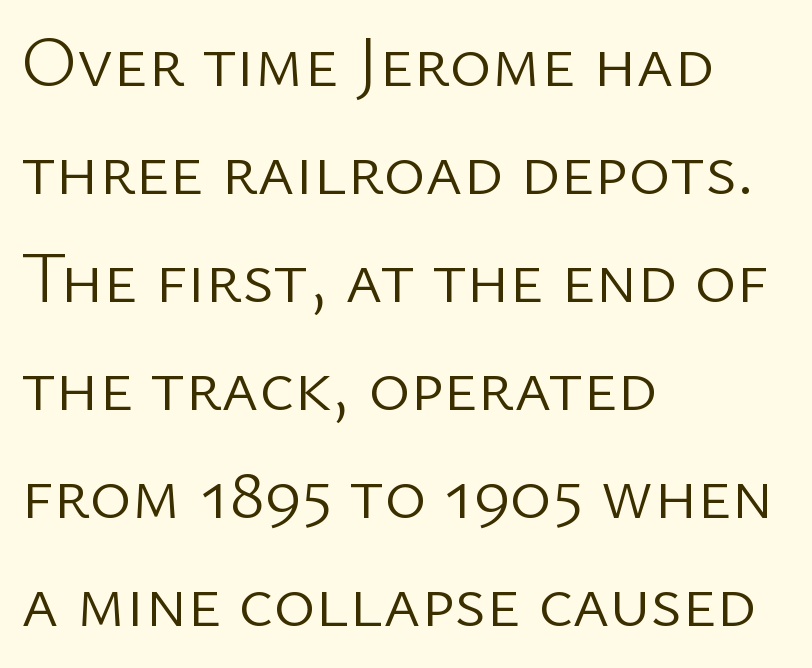
{"serif": "no", "italic": "no", "bold": "no", "weight": "light", "width": "normal", "stroke_contrast": "low", "x_height": "medium", "monospaced": "no", "underline": "no", "align": "left", "line_spacing": "normal", "line_spacing_ratio": 1.52, "letter_spacing": "normal", "letter_spacing_em": 0.0, "glyph_px": 71}
